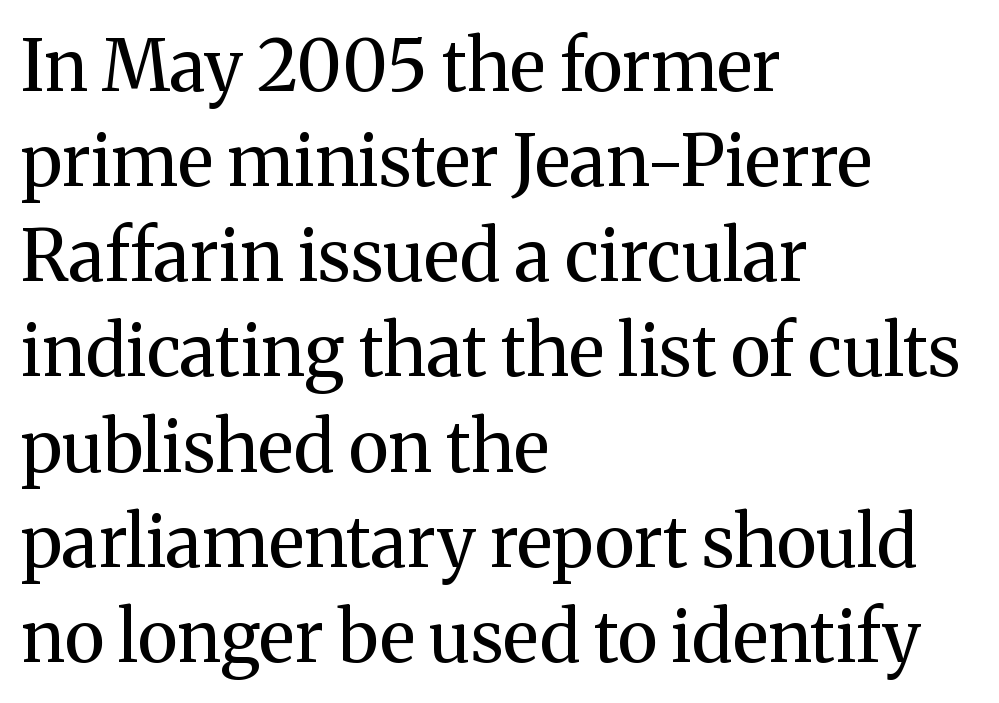
The image shows 71 px regular-weight serif type, upright; set left-aligned, normal line spacing (1.34x), normal letter spacing, not underlined; medium stroke contrast and a medium x-height.
